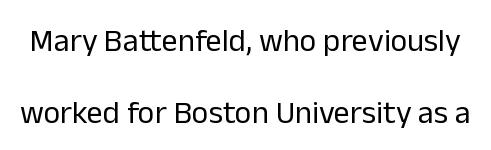
The image shows 32 px regular-weight sans-serif type, upright; set loose line spacing (2.25x), normal letter spacing, not underlined; low stroke contrast and a medium x-height.
